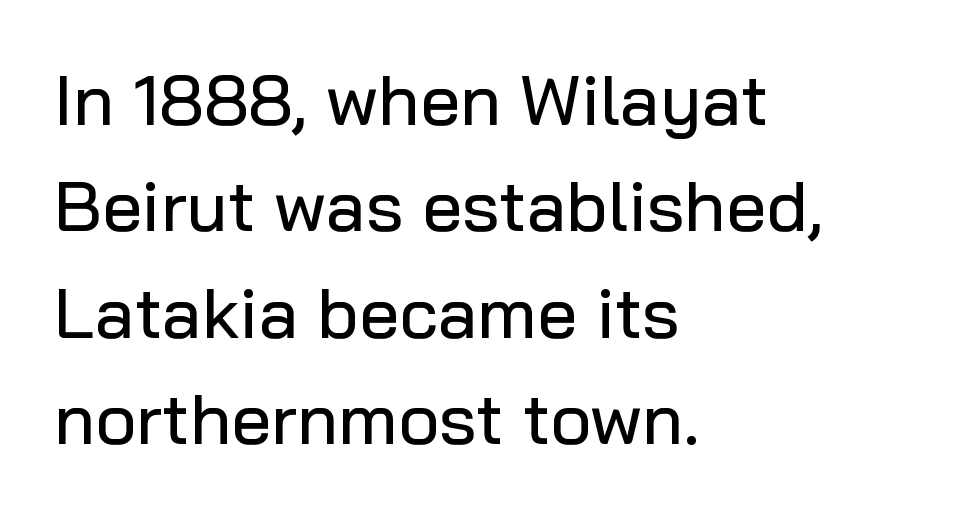
{"serif": "no", "italic": "no", "width": "normal", "stroke_contrast": "low", "x_height": "medium", "monospaced": "no", "underline": "no", "align": "left", "line_spacing": "normal", "line_spacing_ratio": 1.5, "letter_spacing": "normal", "letter_spacing_em": 0.0, "glyph_px": 71}
